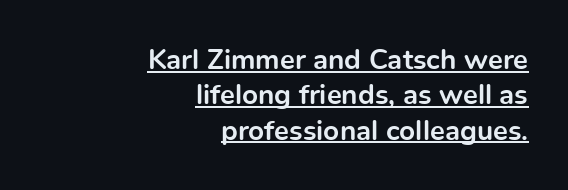
Q: Is the text bold? A: Yes.
Q: Is the text italic (slanted)? A: No, it is upright.
Q: Is the typeface a serif or a sans-serif typeface? A: Sans-serif.
Q: Is the text underlined? A: Yes.
Q: How is the paragraph aligned? A: Right-aligned.
Q: Is the spacing between letters normal or unusually wide? A: Normal.
Q: Is the spacing between lines tight, normal or loose? A: Normal.
Q: Width (condensed, normal, or wide)? A: Normal.
Q: x-height? A: Medium.
Q: Monospaced? A: No.
